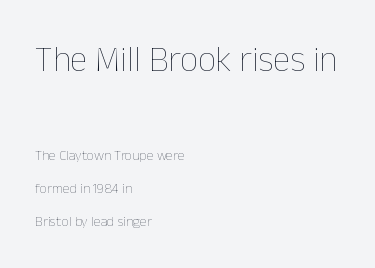
Here the designer chose a conventional face with non-uniform glyph widths. The foot of each line stays bare and open. Caption: upper text group enlarged, lower text group reduced. Vertical strokes here are truly vertical. One-word summary of the alignment: left.
